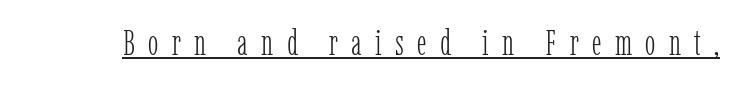
The passage shown is typed in a proportional face where columns would drift. When letters stand straight like this, we call the style roman or upright. A typesetter would label this face a serif. Weight: regular or lighter. The string is rendered with underlining switched on. Loose tracking; the words dissolve into strings of separated letters.
